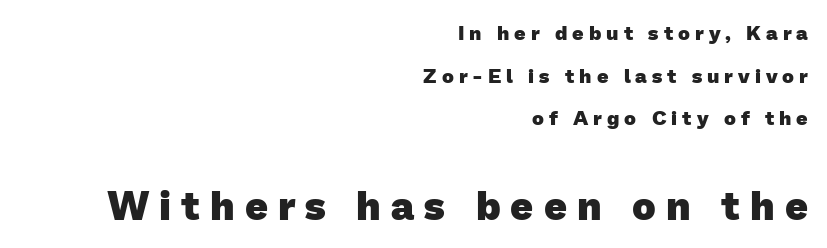
{"serif": "no", "bold": "yes", "weight": "heavy", "width": "normal", "stroke_contrast": "low", "x_height": "medium", "monospaced": "no", "underline": "no", "align": "right", "line_spacing": "loose", "line_spacing_ratio": 2.13, "letter_spacing": "wide", "letter_spacing_em": 0.25, "larger_block": "second", "size_ratio": 2.0, "glyph_px": 40}
